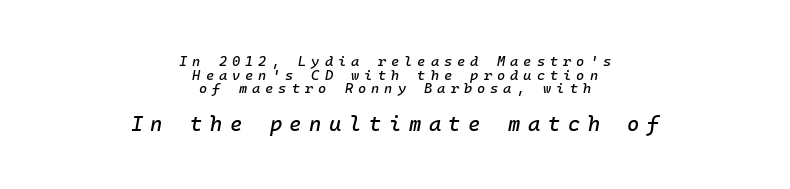
The image shows 21 px text type, italic (leaning right); set centered, tight line spacing (0.98x), unusually wide letter spacing (+0.36 em), not underlined; the second (bottom) block is 1.5x larger.
